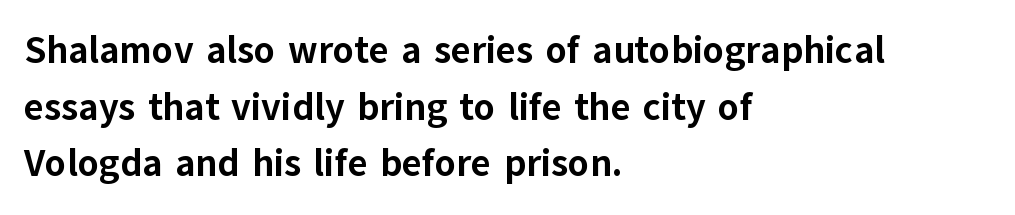
Q: Is the text bold? A: Yes.
Q: Is the text italic (slanted)? A: No, it is upright.
Q: Is the typeface a serif or a sans-serif typeface? A: Sans-serif.
Q: Is the text underlined? A: No.
Q: How is the paragraph aligned? A: Left-aligned.
Q: Is the spacing between letters normal or unusually wide? A: Normal.
Q: Is the spacing between lines tight, normal or loose? A: Normal.
Q: Width (condensed, normal, or wide)? A: Normal.
Q: Stroke contrast? A: Low.
Q: x-height? A: Medium.
Q: Monospaced? A: No.
